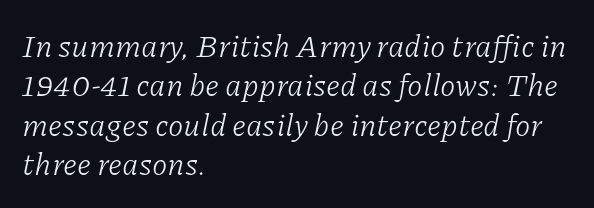
Q: Is the text bold? A: No.
Q: Is the text italic (slanted)? A: Yes, it leans right by about 11 degrees.
Q: Is the typeface a serif or a sans-serif typeface? A: Serif.
Q: Is the text underlined? A: No.
Q: How is the paragraph aligned? A: Left-aligned.
Q: Is the spacing between letters normal or unusually wide? A: Normal.
Q: Is the spacing between lines tight, normal or loose? A: Normal.
Q: Width (condensed, normal, or wide)? A: Normal.
Q: Stroke contrast? A: Low.
Q: x-height? A: Medium.
Q: Monospaced? A: No.
